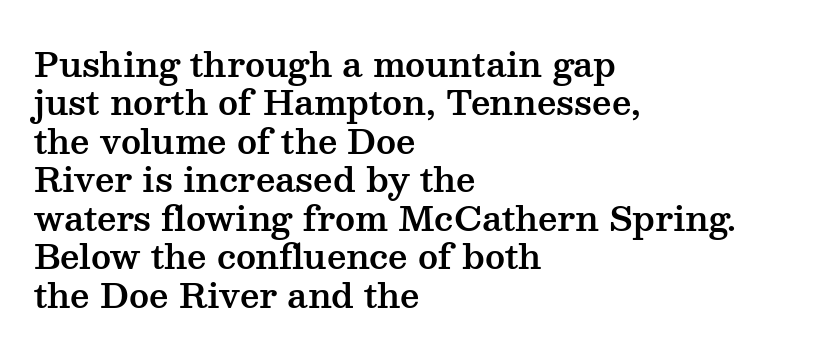
The image shows 34 px wide serif type, upright; set left-aligned, tight line spacing (1.13x), normal letter spacing, not underlined; medium stroke contrast and a medium x-height.
